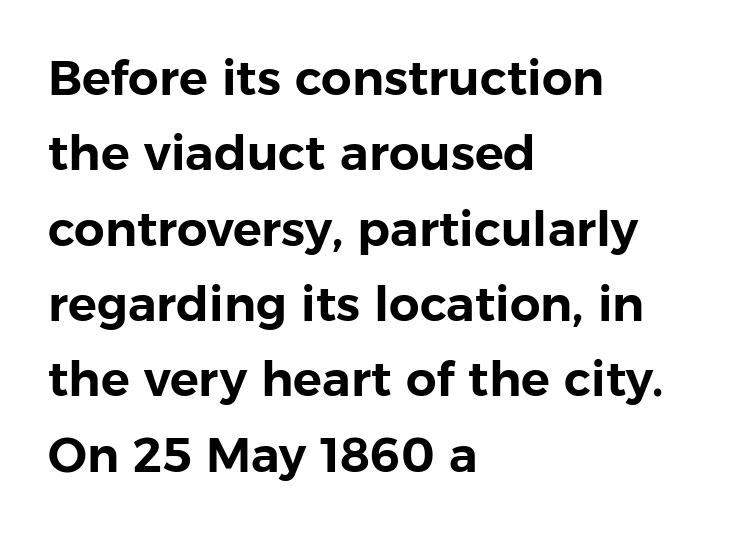
The image shows 48 px sans-serif type, upright; set left-aligned, normal line spacing (1.57x), normal letter spacing, not underlined; low stroke contrast and a medium x-height.
